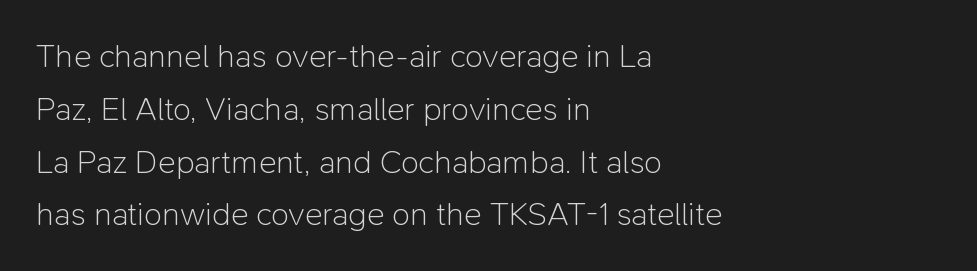
{"serif": "no", "italic": "no", "bold": "no", "weight": "light", "width": "normal", "stroke_contrast": "low", "x_height": "medium", "monospaced": "no", "underline": "no", "align": "left", "line_spacing": "normal", "line_spacing_ratio": 1.6, "letter_spacing": "normal", "letter_spacing_em": 0.0, "glyph_px": 33}
